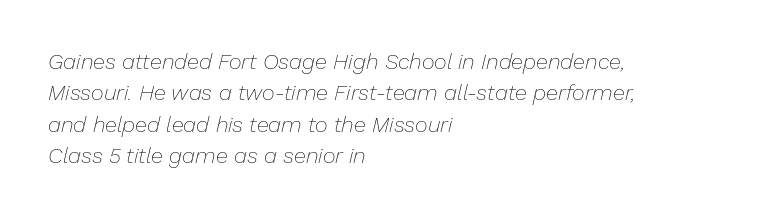
The image shows 22 px text type, italic (leaning right); set left-aligned, normal line spacing (1.43x), normal letter spacing, not underlined.
